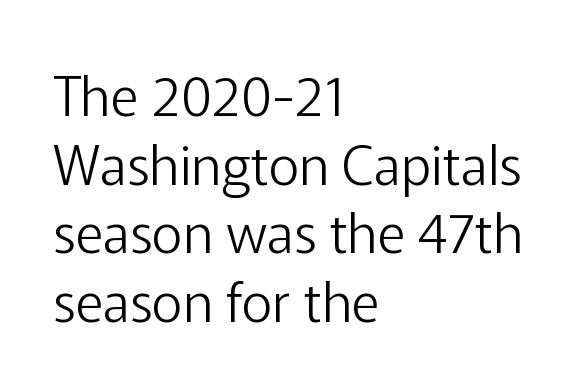
{"serif": "no", "italic": "no", "bold": "no", "weight": "light", "width": "normal", "stroke_contrast": "low", "x_height": "medium", "monospaced": "no", "underline": "no", "align": "left", "line_spacing": "normal", "line_spacing_ratio": 1.27, "letter_spacing": "normal", "letter_spacing_em": 0.0, "glyph_px": 54}
